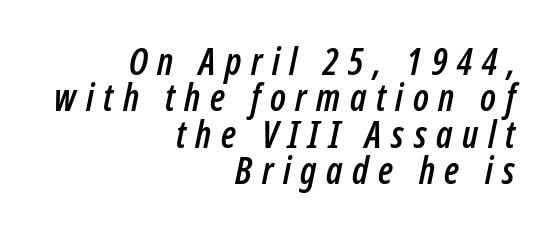
The image shows 37 px condensed type, italic (leaning right); set right-aligned, tight line spacing (0.98x), unusually wide letter spacing (+0.26 em), not underlined; low stroke contrast and a medium x-height.
